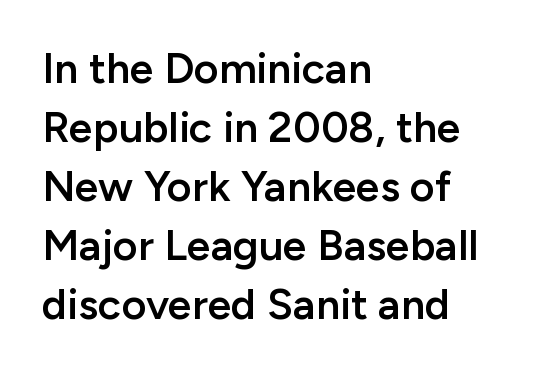
The image shows 43 px semibold sans-serif type, upright; set left-aligned, normal line spacing (1.37x), normal letter spacing, not underlined; low stroke contrast and a medium x-height.
